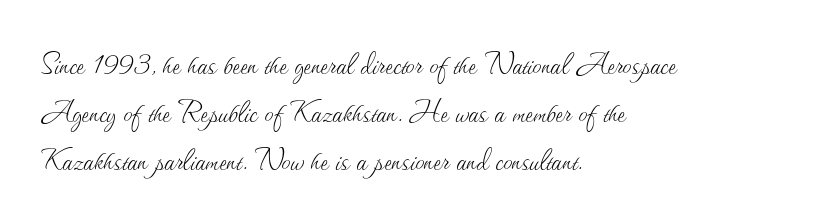
Look at the tracking — it's just the regular setting, nothing added. Baseline-to-baseline distance is the conventional proportion of letter height. A classic flush-left, rag-right setting is used for this passage. The face looks like a standard text weight, possibly lighter. The letters advance in unequal steps, a hallmark of proportional type.
